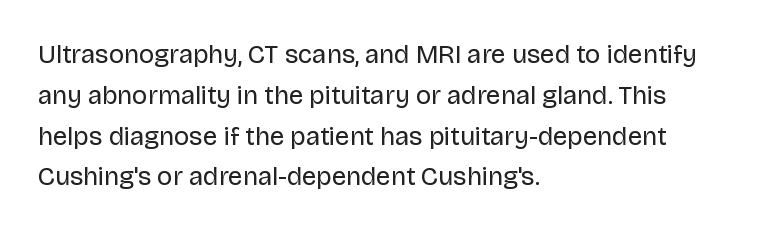
{"italic": "no", "bold": "no", "underline": "no", "align": "left", "line_spacing": "normal", "line_spacing_ratio": 1.57, "letter_spacing": "normal", "letter_spacing_em": 0.0, "glyph_px": 26}
